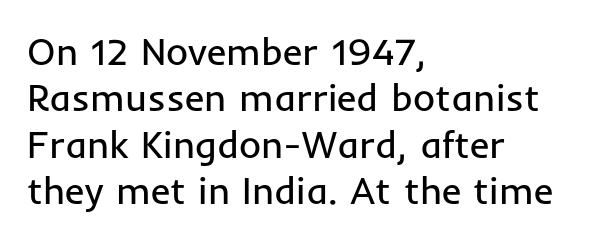
The image shows 38 px regular-weight sans-serif type, upright; set left-aligned, line spacing 1.22x, normal letter spacing, not underlined; low stroke contrast and a medium x-height.
